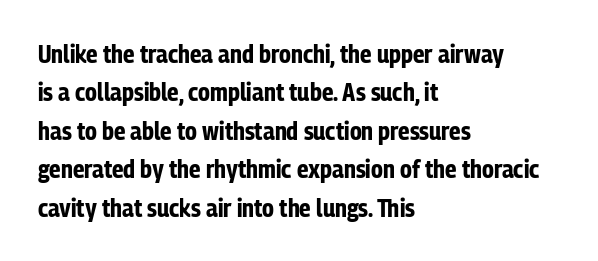
The image shows 25 px bold type, upright; set left-aligned, normal line spacing (1.54x), normal letter spacing, not underlined.
